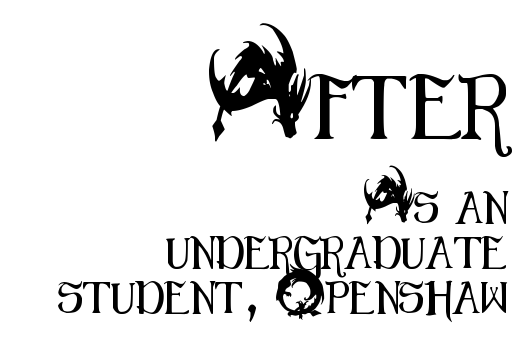
The image shows 65 px condensed sans-serif type, upright; set right-aligned, normal line spacing (1.41x), normal letter spacing, not underlined; the first (top) block is 2.03x larger; medium stroke contrast and a small x-height.
